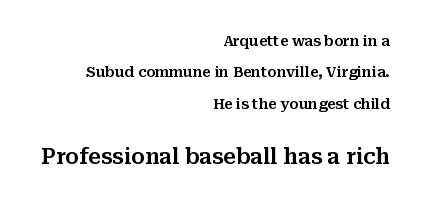
{"italic": "no", "underline": "no", "align": "right", "line_spacing": "loose", "line_spacing_ratio": 2.25, "letter_spacing": "normal", "letter_spacing_em": 0.0, "larger_block": "second", "size_ratio": 1.5, "glyph_px": 21}
